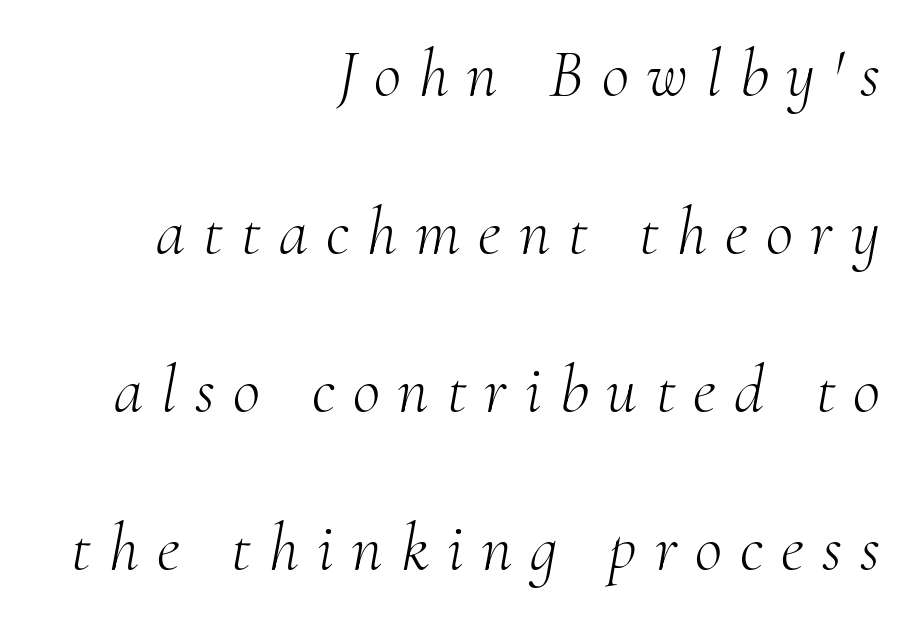
Q: Is the text bold? A: No.
Q: Is the text italic (slanted)? A: Yes, it leans right by about 10 degrees.
Q: Is the typeface a serif or a sans-serif typeface? A: Serif.
Q: Is the text underlined? A: No.
Q: How is the paragraph aligned? A: Right-aligned.
Q: Is the spacing between letters normal or unusually wide? A: Unusually wide.
Q: Is the spacing between lines tight, normal or loose? A: Loose.
Q: Width (condensed, normal, or wide)? A: Normal.
Q: Stroke contrast? A: Medium.
Q: x-height? A: Small.
Q: Monospaced? A: No.
